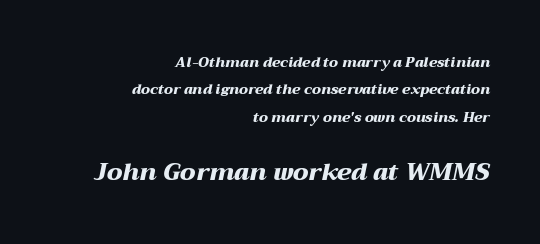
The image shows 24 px bold type, italic (leaning right); set right-aligned, loose line spacing (1.95x), normal letter spacing, not underlined; the second (bottom) block is 1.71x larger.
